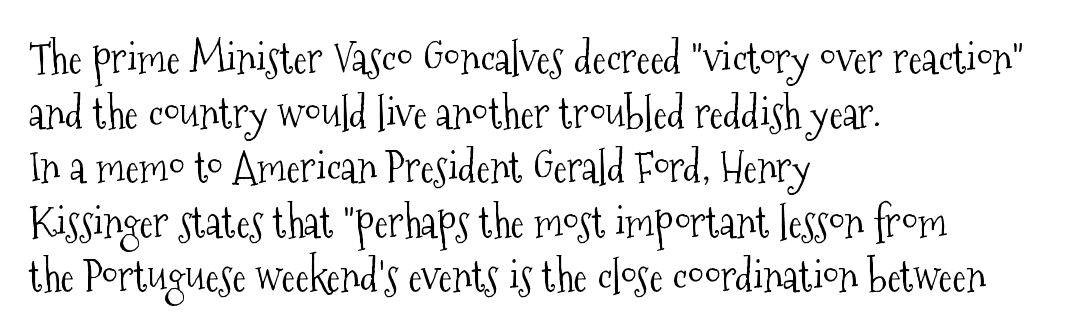
Q: Is the text bold? A: No.
Q: Is the text italic (slanted)? A: No, it is upright.
Q: Is the typeface a serif or a sans-serif typeface? A: Serif.
Q: Is the text underlined? A: No.
Q: How is the paragraph aligned? A: Left-aligned.
Q: Is the spacing between letters normal or unusually wide? A: Normal.
Q: Is the spacing between lines tight, normal or loose? A: Normal.
Q: Width (condensed, normal, or wide)? A: Condensed.
Q: Stroke contrast? A: Medium.
Q: x-height? A: Medium.
Q: Monospaced? A: No.
